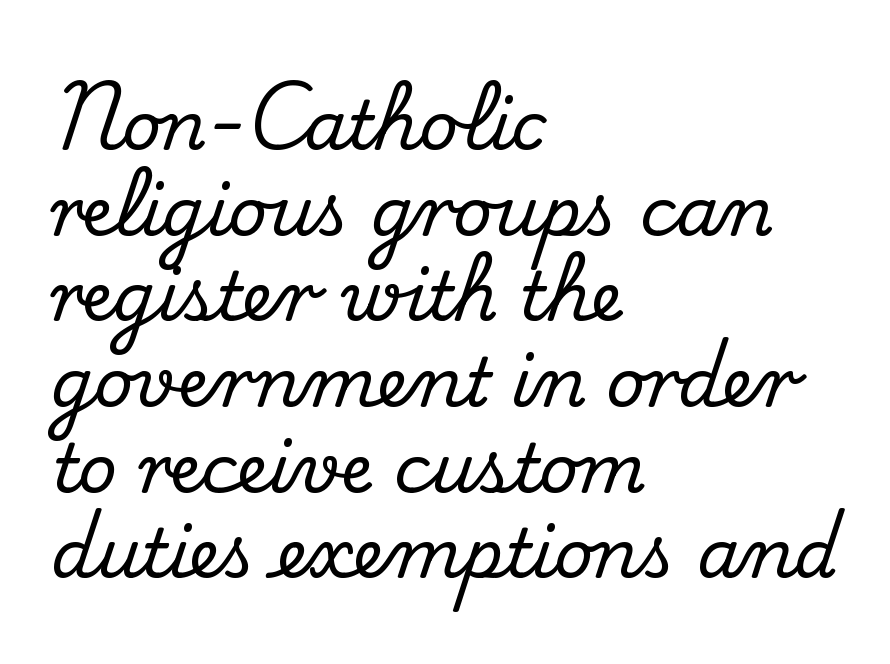
The image shows 68 px serif type; set left-aligned, normal line spacing (1.26x), normal letter spacing, not underlined; medium stroke contrast and a small x-height.
